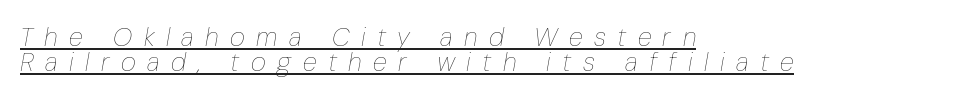
{"italic": "yes", "lean": "right", "slant_degrees": 10, "bold": "no", "underline": "yes", "align": "left", "line_spacing": "tight", "line_spacing_ratio": 0.96, "letter_spacing": "wide", "letter_spacing_em": 0.44, "glyph_px": 26}
